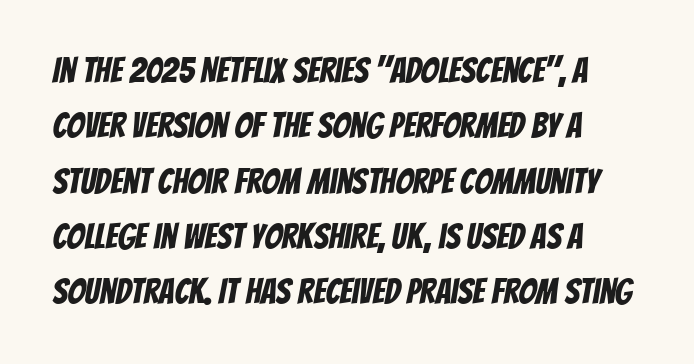
The image shows 35 px condensed sans-serif type; set left-aligned, normal line spacing (1.58x), normal letter spacing, not underlined; low stroke contrast and a large x-height.
